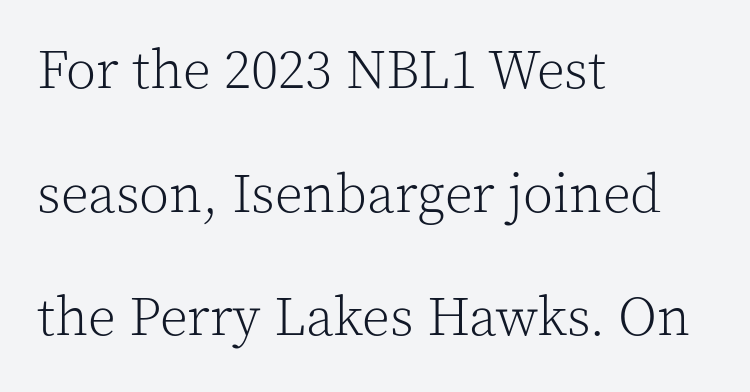
{"serif": "yes", "italic": "no", "bold": "no", "weight": "light", "width": "normal", "x_height": "medium", "monospaced": "no", "underline": "no", "align": "left", "line_spacing": "loose", "line_spacing_ratio": 2.25, "letter_spacing": "normal", "letter_spacing_em": 0.0, "glyph_px": 55}
